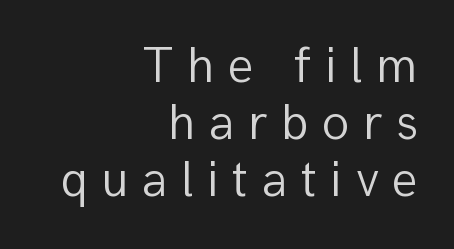
The image shows 51 px light sans-serif type, upright; set right-aligned, tight line spacing (1.12x), unusually wide letter spacing (+0.26 em), not underlined; low stroke contrast and a medium x-height.
